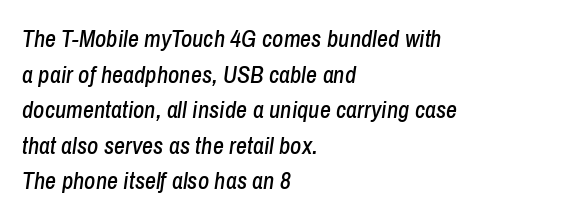
Compared with a centered layout, this one pins lines to the left instead. In terms of leading, this rendering sits right in the middle. Every character sits at an angle, as italics do. Tracking here is standard; glyphs follow each other at the usual distance. Clear beneath every line of the passage.
